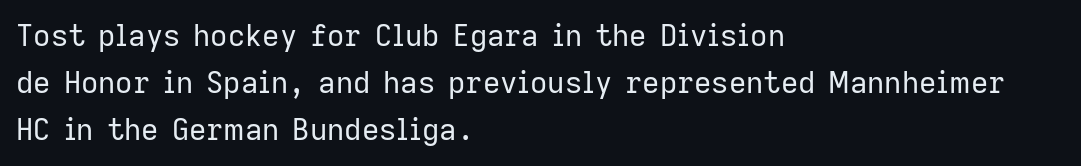
Q: Is the text bold? A: No.
Q: Is the text italic (slanted)? A: No, it is upright.
Q: Is the typeface a serif or a sans-serif typeface? A: Sans-serif.
Q: Is the text underlined? A: No.
Q: How is the paragraph aligned? A: Left-aligned.
Q: Is the spacing between letters normal or unusually wide? A: Normal.
Q: Is the spacing between lines tight, normal or loose? A: Normal.
Q: Width (condensed, normal, or wide)? A: Normal.
Q: Stroke contrast? A: Low.
Q: x-height? A: Medium.
Q: Monospaced? A: No.
